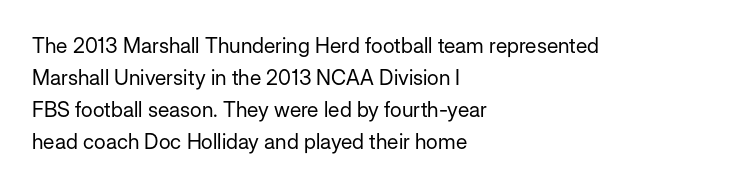
{"italic": "no", "bold": "no", "underline": "no", "align": "left", "line_spacing": "normal", "line_spacing_ratio": 1.53, "letter_spacing": "normal", "letter_spacing_em": 0.0, "glyph_px": 21}
